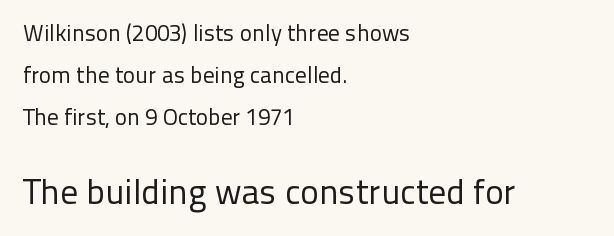
{"serif": "no", "italic": "no", "bold": "no", "weight": "regular", "width": "normal", "stroke_contrast": "low", "x_height": "medium", "monospaced": "no", "underline": "no", "align": "left", "line_spacing_ratio": 1.82, "letter_spacing": "normal", "letter_spacing_em": 0.0, "larger_block": "second", "size_ratio": 1.52, "glyph_px": 35}
